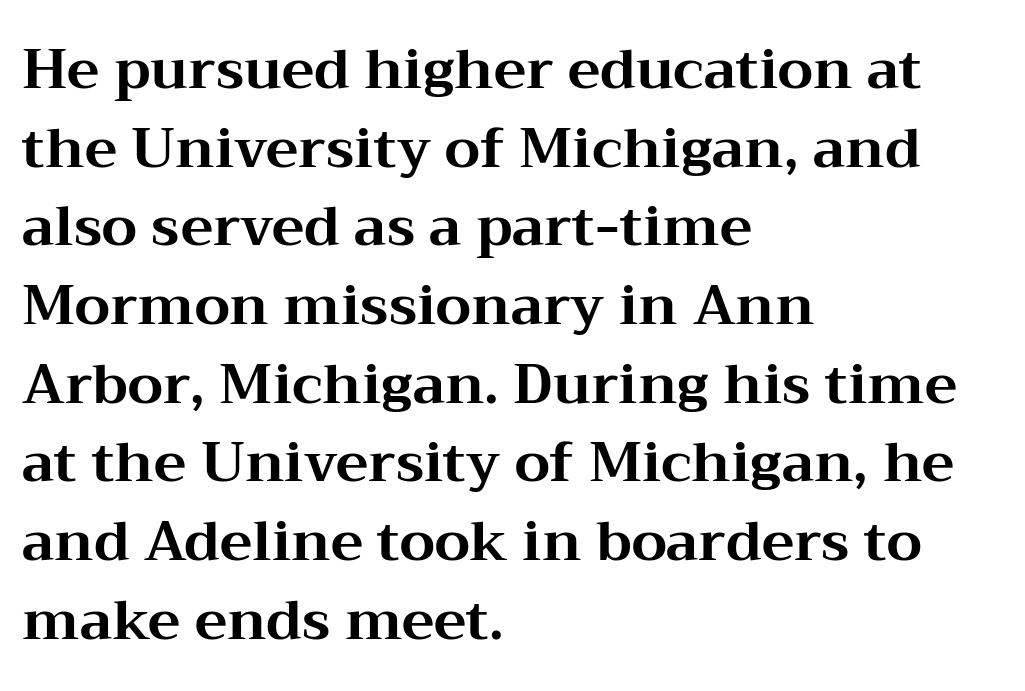
Q: Is the text bold? A: Yes.
Q: Is the text italic (slanted)? A: No, it is upright.
Q: Is the typeface a serif or a sans-serif typeface? A: Serif.
Q: Is the text underlined? A: No.
Q: How is the paragraph aligned? A: Left-aligned.
Q: Is the spacing between letters normal or unusually wide? A: Normal.
Q: Is the spacing between lines tight, normal or loose? A: Normal.
Q: Width (condensed, normal, or wide)? A: Wide.
Q: Stroke contrast? A: Medium.
Q: x-height? A: Medium.
Q: Monospaced? A: No.
